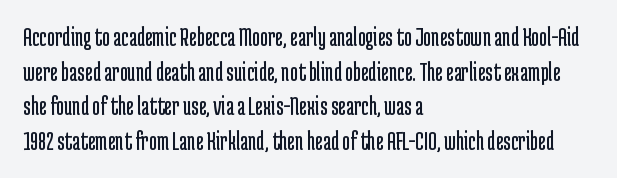
Q: Is the text bold? A: No.
Q: Is the text italic (slanted)? A: No, it is upright.
Q: Is the text underlined? A: No.
Q: How is the paragraph aligned? A: Left-aligned.
Q: Is the spacing between letters normal or unusually wide? A: Normal.
Q: Is the spacing between lines tight, normal or loose? A: Normal.
